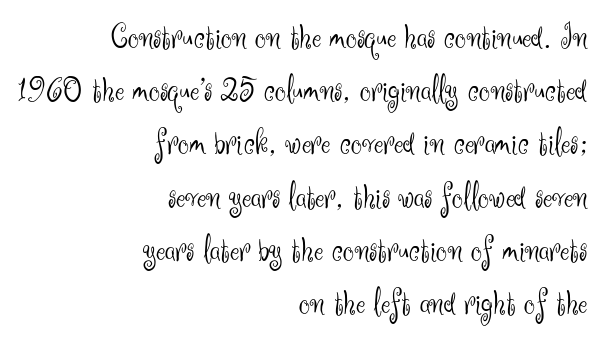
{"serif": "no", "italic": "no", "bold": "no", "weight": "light", "width": "normal", "stroke_contrast": "medium", "x_height": "small", "monospaced": "no", "underline": "no", "align": "right", "line_spacing": "normal", "line_spacing_ratio": 1.52, "letter_spacing": "normal", "letter_spacing_em": 0.0, "glyph_px": 35}
